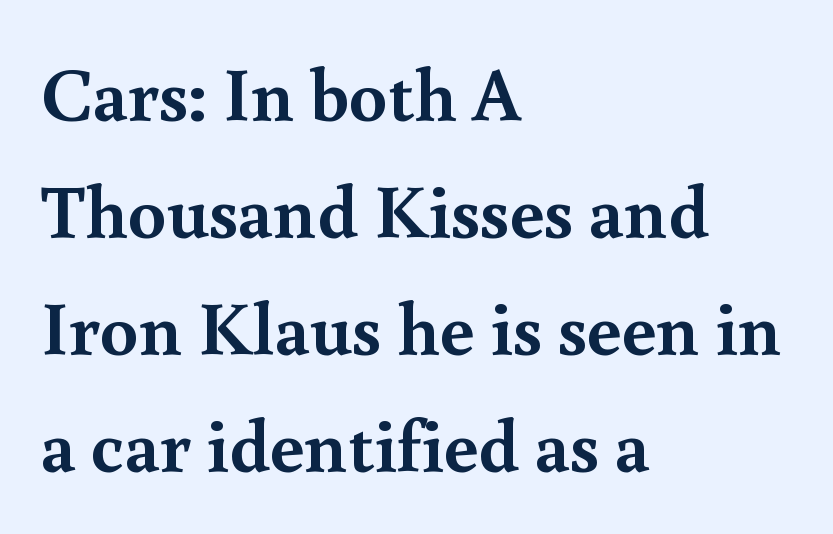
Baseline-to-baseline distance is the conventional proportion of letter height. Every stem runs plumb, perpendicular to the baseline. Short and long lines alike share a common starting point at left. A serif font was chosen for this passage. Words float on clear page, feet unadorned.
